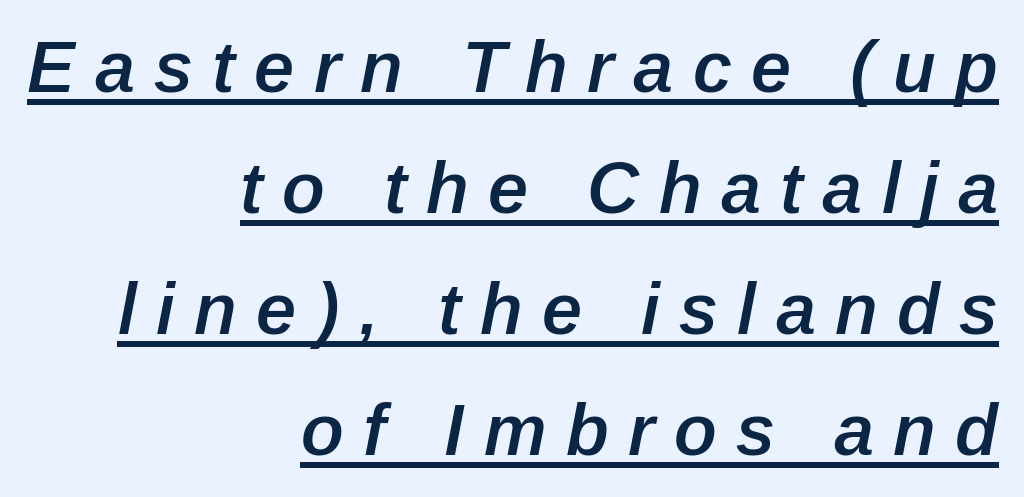
Q: Is the text bold? A: Semi-bold.
Q: Is the text italic (slanted)? A: Yes, it leans right by about 12 degrees.
Q: Is the text underlined? A: Yes.
Q: How is the paragraph aligned? A: Right-aligned.
Q: Is the spacing between letters normal or unusually wide? A: Unusually wide.
Q: Is the spacing between lines tight, normal or loose? A: Normal.
Q: Width (condensed, normal, or wide)? A: Normal.
Q: Stroke contrast? A: Low.
Q: x-height? A: Medium.
Q: Monospaced? A: No.
